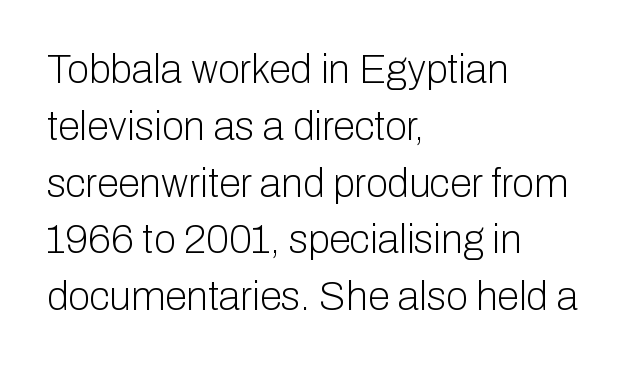
The image shows 40 px light sans-serif type, upright; set left-aligned, normal line spacing (1.42x), normal letter spacing, not underlined; low stroke contrast and a medium x-height.
